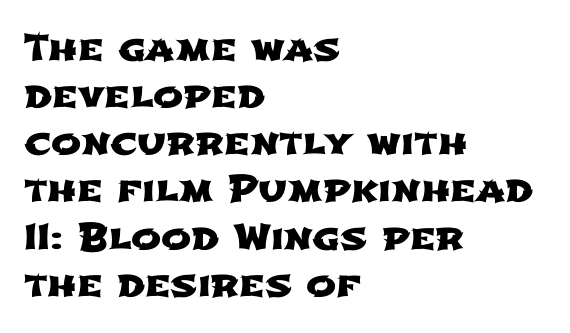
{"serif": "no", "width": "wide", "stroke_contrast": "low", "x_height": "medium", "monospaced": "no", "underline": "no", "align": "left", "line_spacing": "normal", "line_spacing_ratio": 1.31, "letter_spacing": "normal", "letter_spacing_em": 0.0, "glyph_px": 36}
